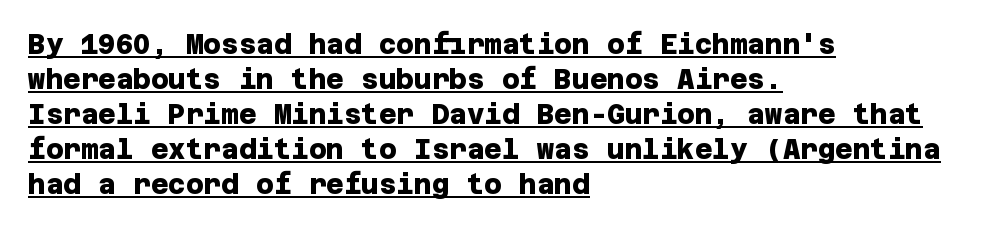
{"bold": "yes", "underline": "yes", "align": "left", "line_spacing": "normal", "line_spacing_ratio": 1.3, "letter_spacing": "normal", "letter_spacing_em": 0.0, "glyph_px": 27}
